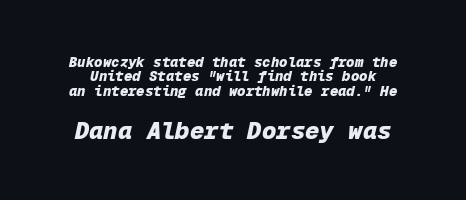
The image shows 24 px bold type, italic (leaning right); set tight line spacing (1.03x), normal letter spacing, not underlined; the second (bottom) block is 1.71x larger.
